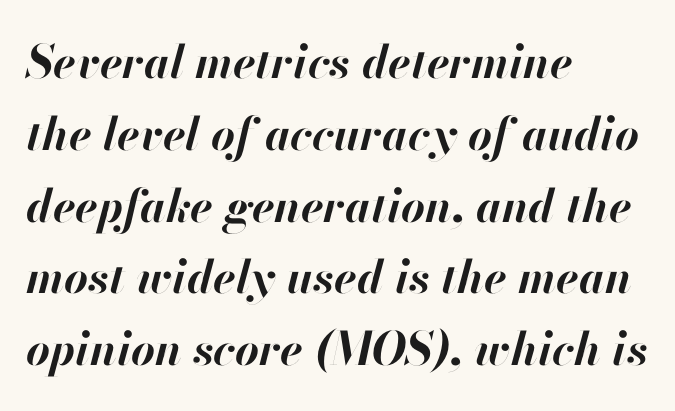
{"italic": "yes", "lean": "right", "slant_degrees": 13, "bold": "yes", "weight": "bold", "width": "normal", "stroke_contrast": "high", "x_height": "small", "monospaced": "no", "underline": "no", "align": "left", "line_spacing": "normal", "line_spacing_ratio": 1.56, "letter_spacing": "normal", "letter_spacing_em": 0.0, "glyph_px": 46}
